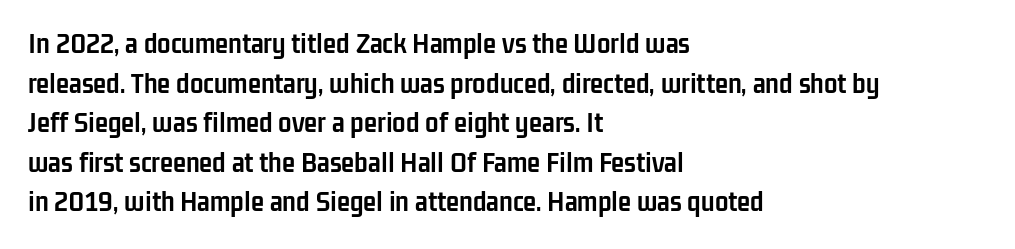
Baseline-to-baseline distance is the conventional proportion of letter height. Unlike a traditional serif, this face leaves its strokes unadorned. Line beginnings align vertically; line endings do not. Glyph-to-glyph distance matches everyday printed text. The font's upright variant was chosen for this text.
